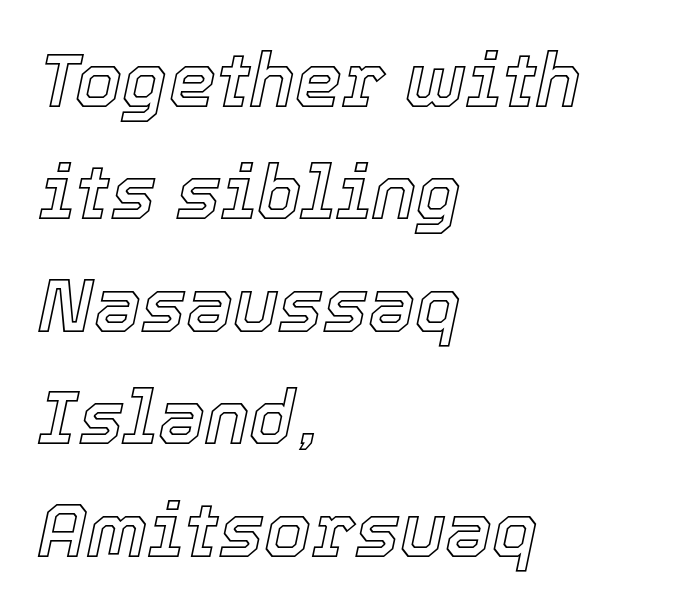
Q: Is the text italic (slanted)? A: Yes, it leans right by about 12 degrees.
Q: Is the text underlined? A: No.
Q: How is the paragraph aligned? A: Left-aligned.
Q: Is the spacing between letters normal or unusually wide? A: Normal.
Q: Is the spacing between lines tight, normal or loose? A: Normal.
Q: Width (condensed, normal, or wide)? A: Normal.
Q: x-height? A: Medium.
Q: Monospaced? A: No.
